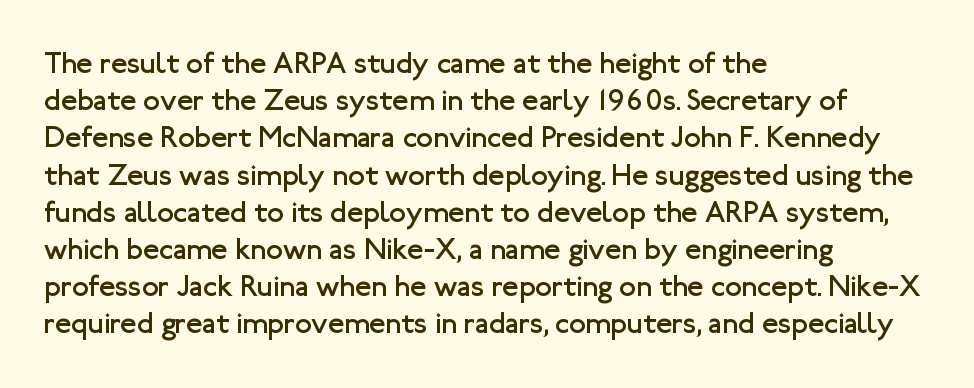
Caption: multi-line text, flush left, ragged right. Descenders are the only things crossing below the line. Posture: vertical. The strokes carry an ordinary text weight at most.
